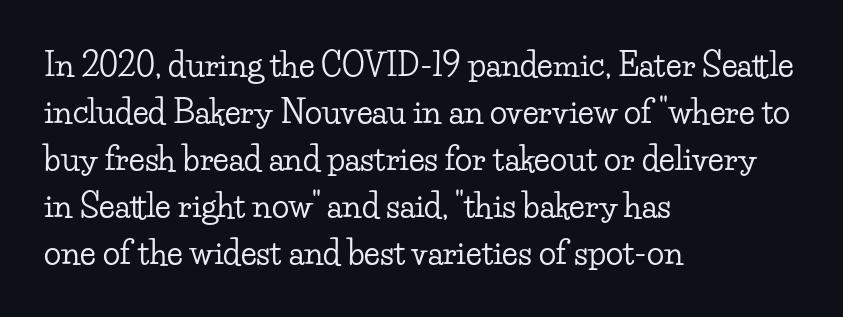
The image shows 32 px wide serif type, upright; set left-aligned, normal line spacing (1.47x), normal letter spacing, not underlined; low stroke contrast and a small x-height.
